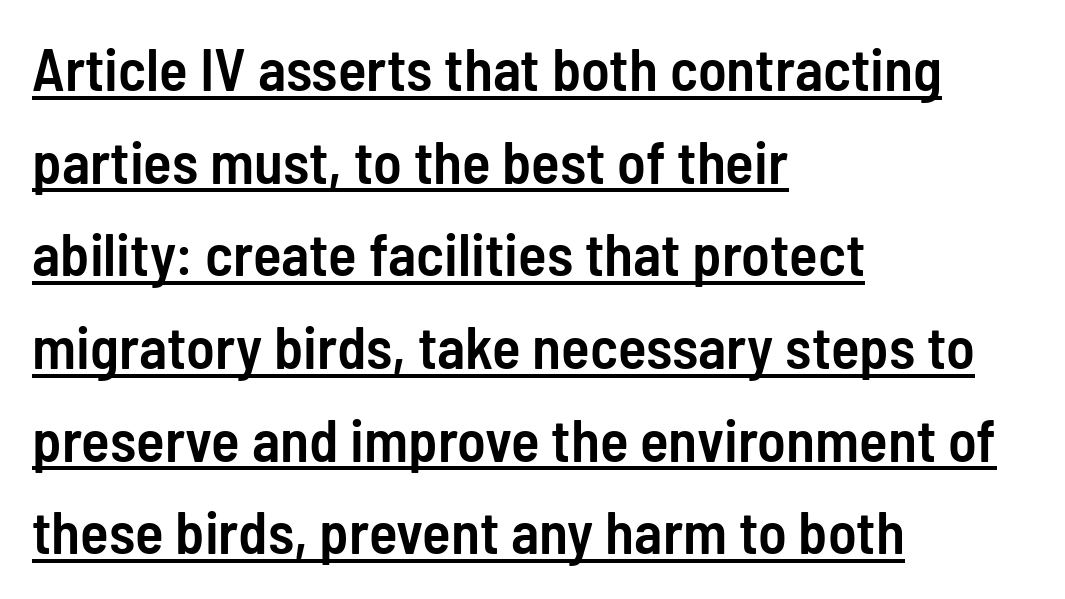
Is this a fixed-width face? No — the glyphs have proportional, varying widths. Which margin do the lines hug? The left one — the right edge is uneven. Beneath each row of characters lies a ruled line. This is moderately heavy type, rendered in semibold.
